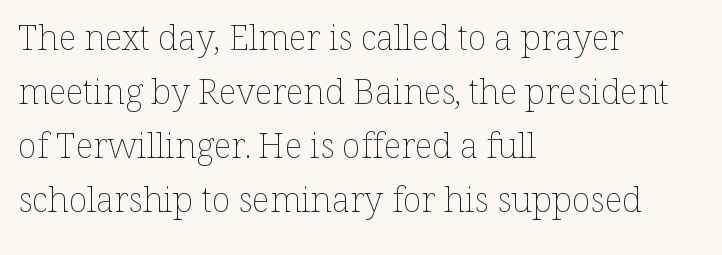
Q: Is the text bold? A: No.
Q: Is the text italic (slanted)? A: No, it is upright.
Q: Is the text underlined? A: No.
Q: How is the paragraph aligned? A: Left-aligned.
Q: Is the spacing between letters normal or unusually wide? A: Normal.
Q: Is the spacing between lines tight, normal or loose? A: Normal.
Q: Width (condensed, normal, or wide)? A: Normal.
Q: Stroke contrast? A: Low.
Q: x-height? A: Medium.
Q: Monospaced? A: No.
